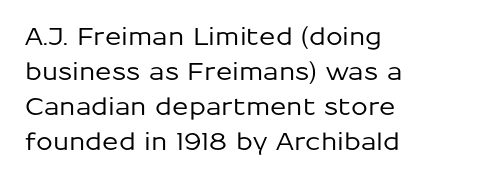
The image shows 24 px text type, upright; set left-aligned, normal line spacing (1.46x), normal letter spacing, not underlined.
